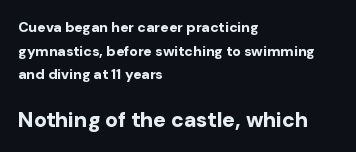
This sample is left-justified, so line endings fall wherever the words run out. Between one letter and the next there's only the usual sliver of space. This sample keeps an unexceptional amount of space between lines. These lines carry a lot of weight — the face is fully bold. Scale increases going downward across the two blocks. Any mark beneath the type? The region is blank.
